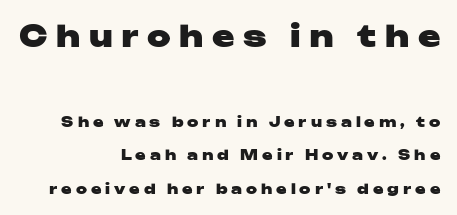
No italicization has been applied; the sample stays upright. One-word summary of the alignment: right. Baseline-to-baseline distance is far greater than the letter height. The more generous point size was reserved for the upper chunk. Students, note that the glyphs here are deliberately spaced far apart.
